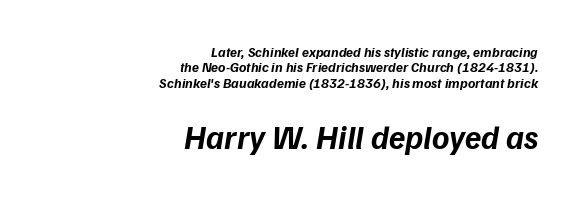
The image shows 33 px bold type, italic (leaning right); set right-aligned, tight line spacing (1.1x), normal letter spacing, not underlined; the second (bottom) block is 2.36x larger; low stroke contrast and a medium x-height.
